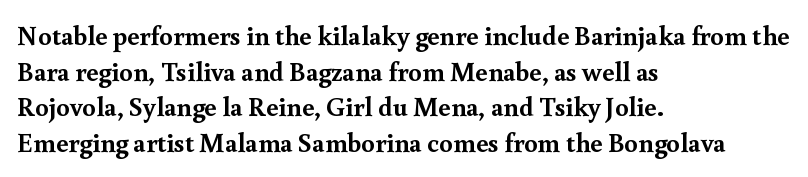
A typesetter would call this leading conventional body-copy spacing. Standard letterfit; no display-style spreading of the glyphs. The axis of the letterforms is exactly vertical. Typeset ragged right — the left edge is the straight one. Clear beneath every line of the passage. Each glyph is drawn with heavy, bold strokes.
